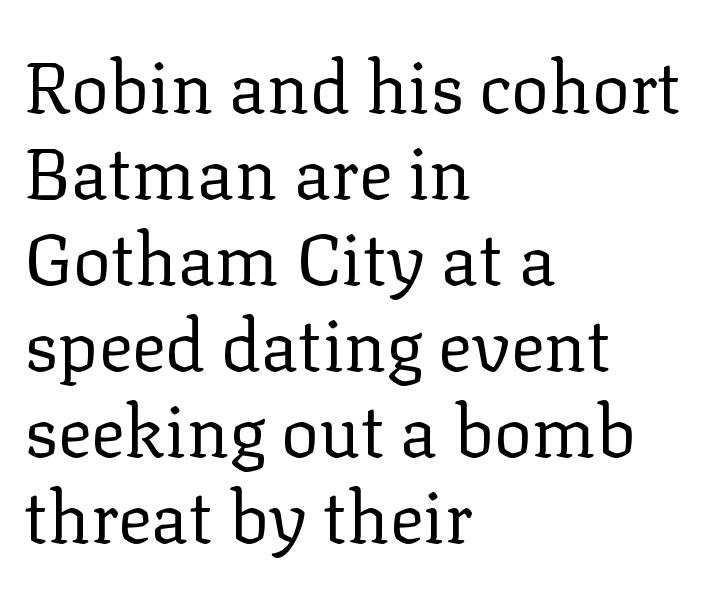
Q: Is the text bold? A: No.
Q: Is the text italic (slanted)? A: No, it is upright.
Q: Is the typeface a serif or a sans-serif typeface? A: Serif.
Q: Is the text underlined? A: No.
Q: How is the paragraph aligned? A: Left-aligned.
Q: Is the spacing between letters normal or unusually wide? A: Normal.
Q: Width (condensed, normal, or wide)? A: Normal.
Q: Stroke contrast? A: Low.
Q: x-height? A: Medium.
Q: Monospaced? A: No.
